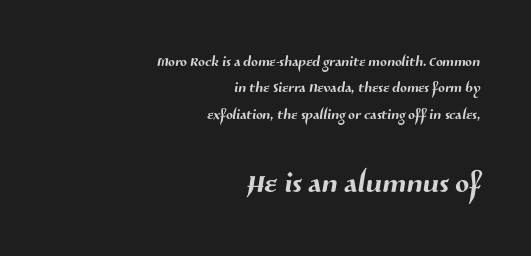
Grotesque or geometric, the face here clearly has no serifs. The string is rendered with underlining switched off. Varying glyph widths throughout — classic text-font behaviour. The letters in the lower block stand taller than those in the block above. Caption: standard tracking, unaltered.
